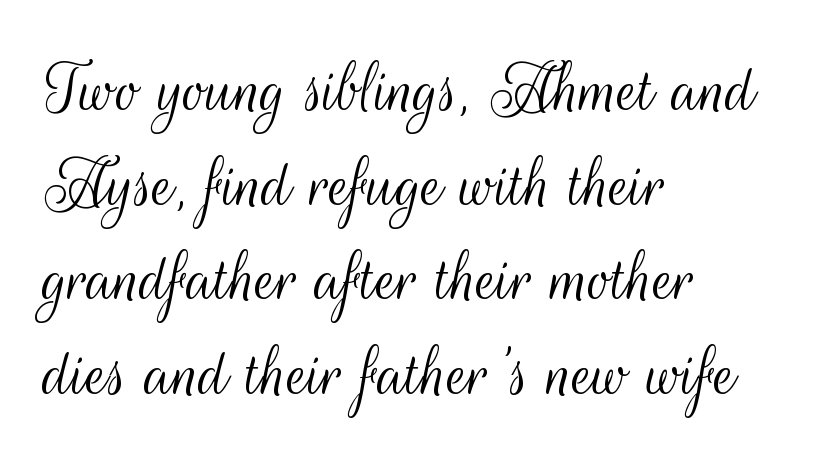
Q: Is the text bold? A: No.
Q: Is the text italic (slanted)? A: Yes.
Q: Is the typeface a serif or a sans-serif typeface? A: Sans-serif.
Q: Is the text underlined? A: No.
Q: How is the paragraph aligned? A: Left-aligned.
Q: Is the spacing between letters normal or unusually wide? A: Normal.
Q: Width (condensed, normal, or wide)? A: Condensed.
Q: Stroke contrast? A: Medium.
Q: x-height? A: Small.
Q: Monospaced? A: No.
